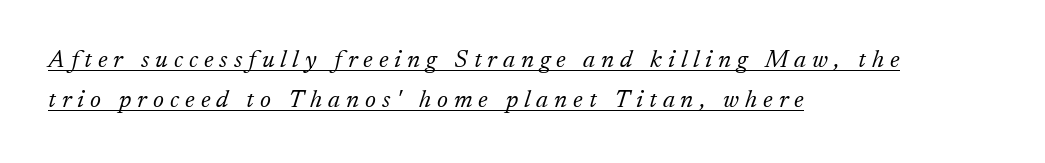
The image shows 25 px text type, italic (leaning right); set left-aligned, normal line spacing (1.61x), unusually wide letter spacing (+0.24 em), underlined.
